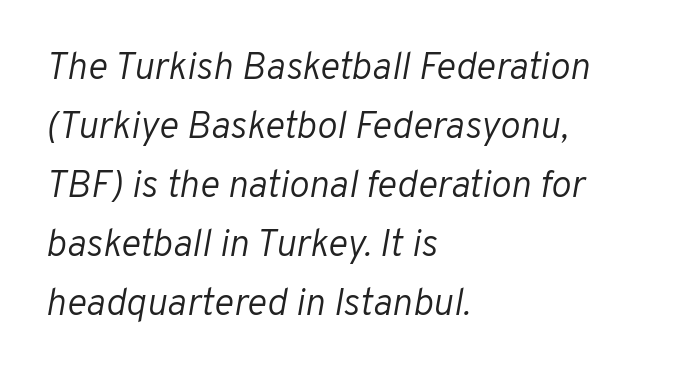
The image shows 38 px light type, italic (leaning right); set left-aligned, normal line spacing (1.55x), normal letter spacing, not underlined; low stroke contrast and a medium x-height.
